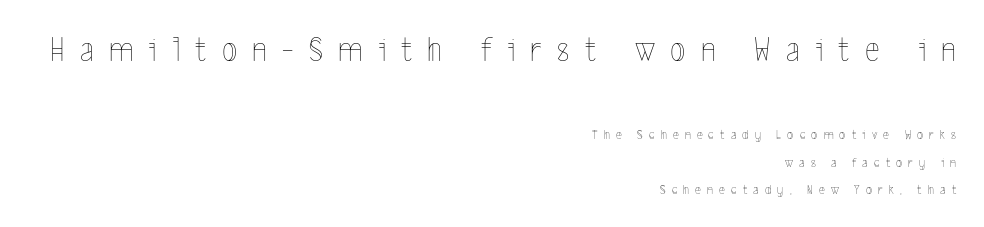
{"italic": "no", "bold": "no", "weight": "thin", "width": "condensed", "x_height": "medium", "monospaced": "no", "underline": "no", "align": "right", "line_spacing": "loose", "line_spacing_ratio": 1.97, "letter_spacing": "wide", "letter_spacing_em": 0.44, "larger_block": "first", "size_ratio": 2.5, "glyph_px": 35}
